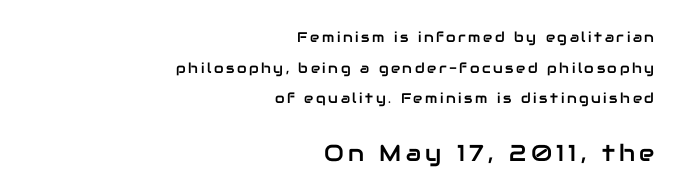
The leading is generous, giving the passage an open texture. Notice how the passage keeps a crisp vertical edge on the right only. Nobody drew a line under any word here. The designer gave the closing block more size than the opening block.
